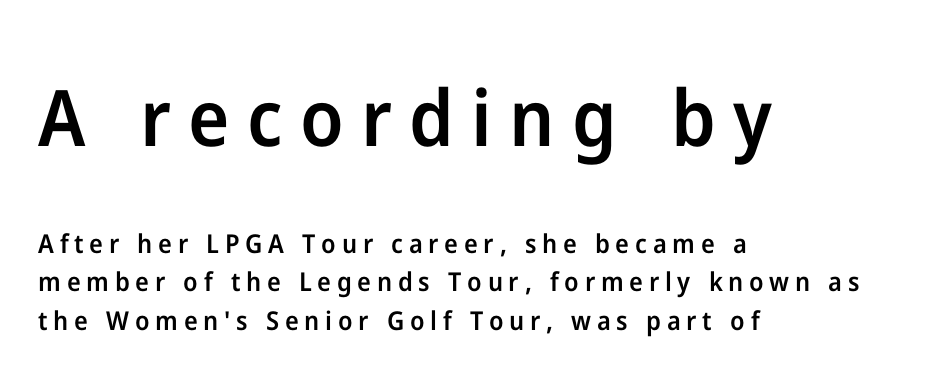
Classification — sans serif. Where is the straight margin? On the left. The typesetting leans somewhat heavy: a semibold. The more generous point size was reserved for the upper chunk. Compared with typical body copy, the letter spacing here is much looser. Spacing verdict: proportional, widths tailored to each character.
